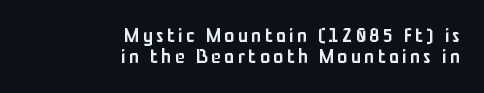
{"italic": "no", "bold": "semi", "underline": "no", "align": "right", "line_spacing": "tight", "line_spacing_ratio": 1.05, "glyph_px": 20}
